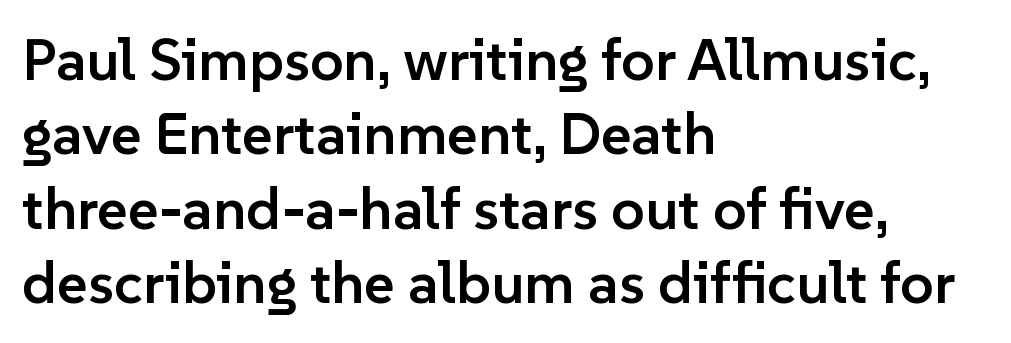
The image shows 59 px semibold sans-serif type, upright; set left-aligned, normal line spacing (1.26x), normal letter spacing, not underlined; low stroke contrast and a medium x-height.
